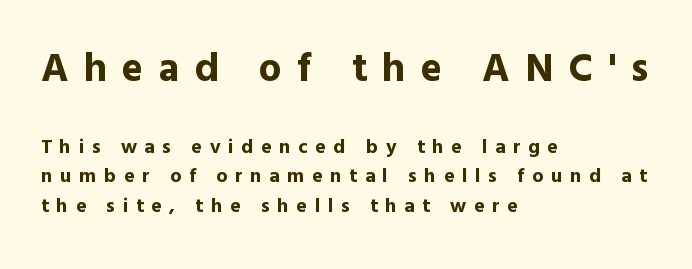
The image shows 40 px bold sans-serif type, upright; set left-aligned, normal line spacing (1.49x), unusually wide letter spacing (+0.38 em), not underlined; the first (top) block is 2.0x larger; a medium x-height.
